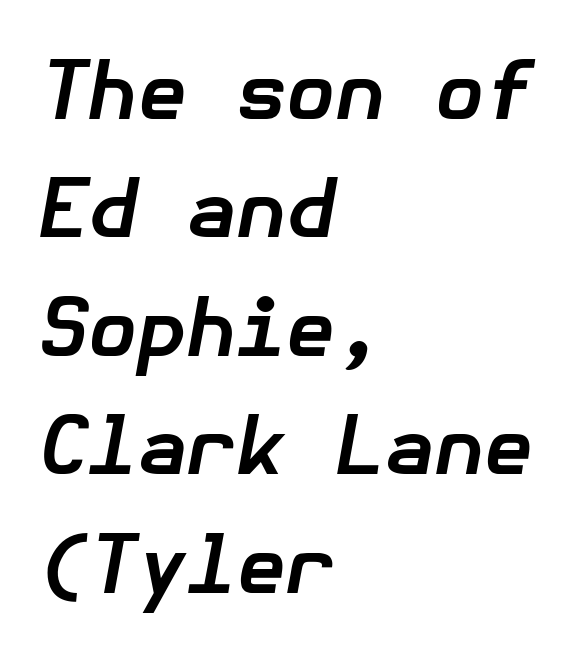
The image shows 80 px bold type, italic (leaning right); set left-aligned, normal line spacing (1.48x), normal letter spacing, not underlined; low stroke contrast and a medium x-height.
